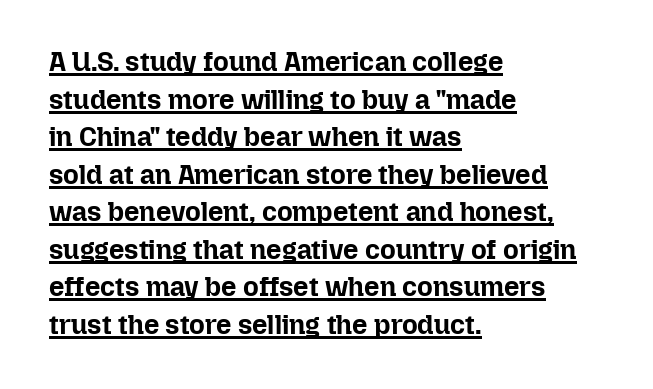
{"italic": "no", "bold": "yes", "underline": "yes", "align": "left", "line_spacing": "normal", "line_spacing_ratio": 1.39, "letter_spacing": "normal", "letter_spacing_em": 0.0, "glyph_px": 27}
